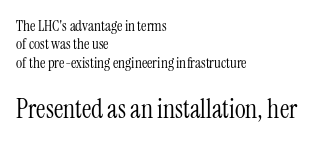
Q: Is the text bold? A: No.
Q: Is the text italic (slanted)? A: No, it is upright.
Q: Is the text underlined? A: No.
Q: How is the paragraph aligned? A: Left-aligned.
Q: Is the spacing between letters normal or unusually wide? A: Normal.
Q: Which block of text is set in a larger size, the first (top) or the second (bottom)? A: The second (bottom) one.
